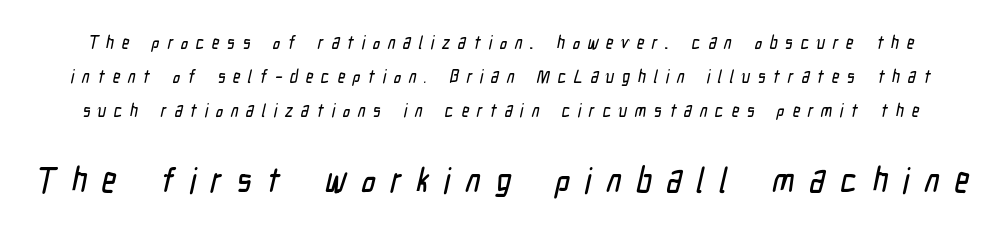
The image shows 35 px condensed sans-serif type; set line spacing 1.89x, unusually wide letter spacing (+0.43 em), not underlined; the second (bottom) block is 1.94x larger; low stroke contrast and a medium x-height.
